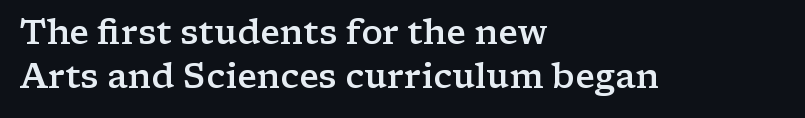
Q: Is the text bold? A: Semi-bold.
Q: Is the text italic (slanted)? A: No, it is upright.
Q: Is the typeface a serif or a sans-serif typeface? A: Serif.
Q: Is the text underlined? A: No.
Q: How is the paragraph aligned? A: Left-aligned.
Q: Is the spacing between letters normal or unusually wide? A: Normal.
Q: Is the spacing between lines tight, normal or loose? A: Normal.
Q: Width (condensed, normal, or wide)? A: Wide.
Q: Stroke contrast? A: Low.
Q: x-height? A: Medium.
Q: Monospaced? A: No.
